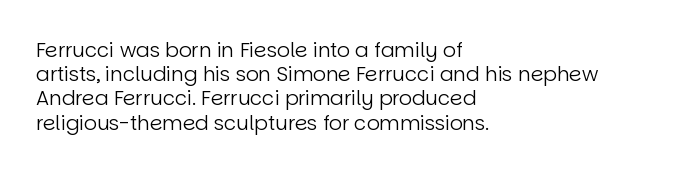
The image shows 20 px text type, upright; set left-aligned, line spacing 1.21x, normal letter spacing, not underlined.
